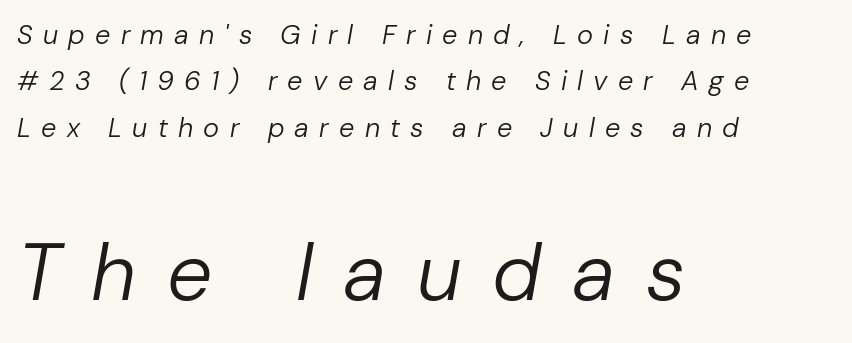
{"italic": "yes", "lean": "right", "slant_degrees": 10, "bold": "no", "weight": "regular", "width": "normal", "stroke_contrast": "low", "x_height": "medium", "monospaced": "no", "underline": "no", "align": "left", "line_spacing_ratio": 1.72, "letter_spacing": "wide", "letter_spacing_em": 0.38, "larger_block": "second", "size_ratio": 2.96, "glyph_px": 80}
